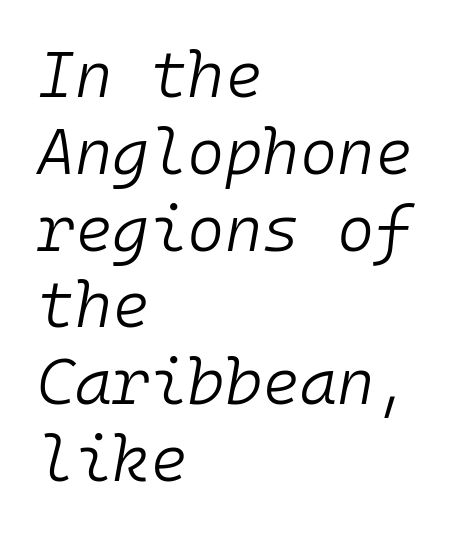
If you drew a line through each stem, it would be angled. Students, note that the glyphs here touch the page at normal intervals. Do the characters align in a grid? Yes, the font is monospaced. The foot of each line stays bare and open. Caption: face not bold, strokes unweighted. The text block is weighted toward the left margin, trailing off unevenly rightward.
